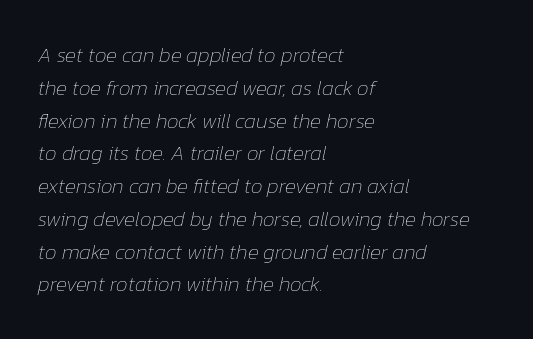
Q: Is the text bold? A: No.
Q: Is the text italic (slanted)? A: Yes, it leans right by about 12 degrees.
Q: Is the text underlined? A: No.
Q: How is the paragraph aligned? A: Left-aligned.
Q: Is the spacing between letters normal or unusually wide? A: Normal.
Q: Is the spacing between lines tight, normal or loose? A: Normal.
